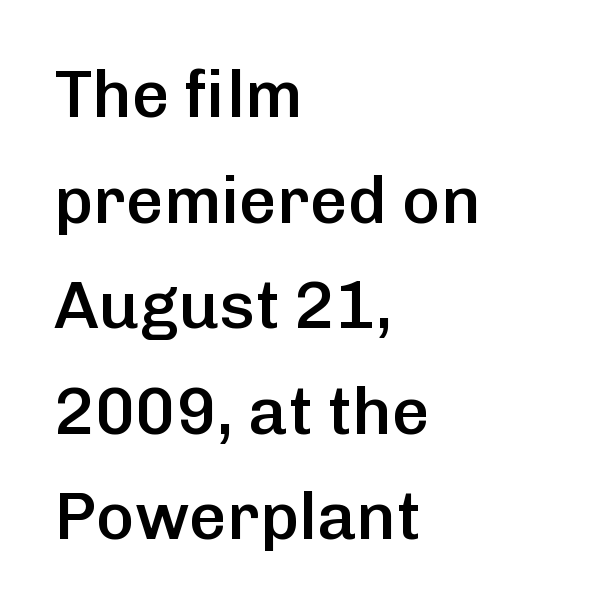
Nope, no serifs anywhere on these letters. Check under the words: just untouched page. I'd describe the lettering as semibold — firm but not a full bold. This block has exactly the height ordinary leading produces. Do the letters lean? They stand straight.
